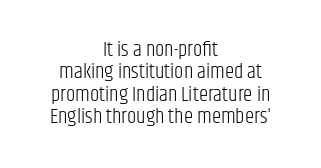
{"italic": "no", "bold": "no", "underline": "no", "align": "center", "line_spacing": "tight", "line_spacing_ratio": 1.07, "letter_spacing": "normal", "letter_spacing_em": 0.0, "glyph_px": 21}
